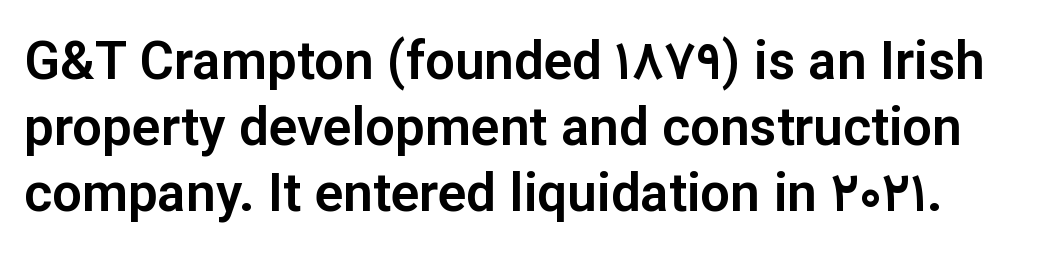
{"serif": "no", "italic": "no", "width": "normal", "stroke_contrast": "low", "x_height": "medium", "monospaced": "no", "underline": "no", "line_spacing": "normal", "line_spacing_ratio": 1.25, "letter_spacing": "normal", "letter_spacing_em": 0.0, "glyph_px": 53}
